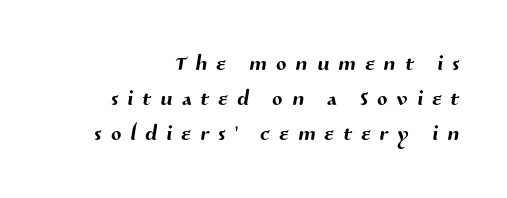
Q: Is the typeface a serif or a sans-serif typeface? A: Sans-serif.
Q: Is the text underlined? A: No.
Q: How is the paragraph aligned? A: Right-aligned.
Q: Is the spacing between letters normal or unusually wide? A: Unusually wide.
Q: Width (condensed, normal, or wide)? A: Normal.
Q: Stroke contrast? A: Medium.
Q: x-height? A: Medium.
Q: Monospaced? A: No.
